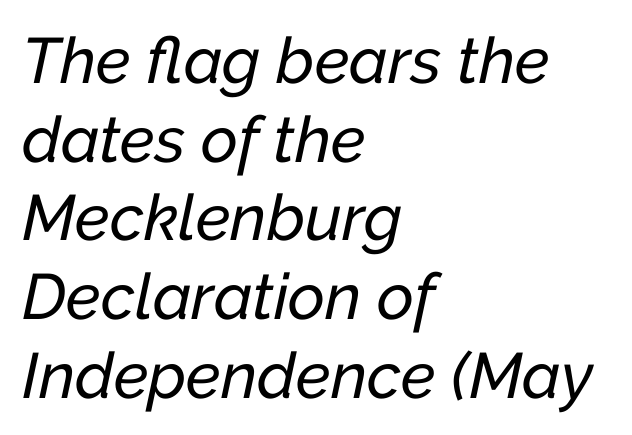
Q: Is the text italic (slanted)? A: Yes, it leans right by about 12 degrees.
Q: Is the text underlined? A: No.
Q: How is the paragraph aligned? A: Left-aligned.
Q: Is the spacing between letters normal or unusually wide? A: Normal.
Q: Width (condensed, normal, or wide)? A: Normal.
Q: Stroke contrast? A: Low.
Q: x-height? A: Medium.
Q: Monospaced? A: No.
